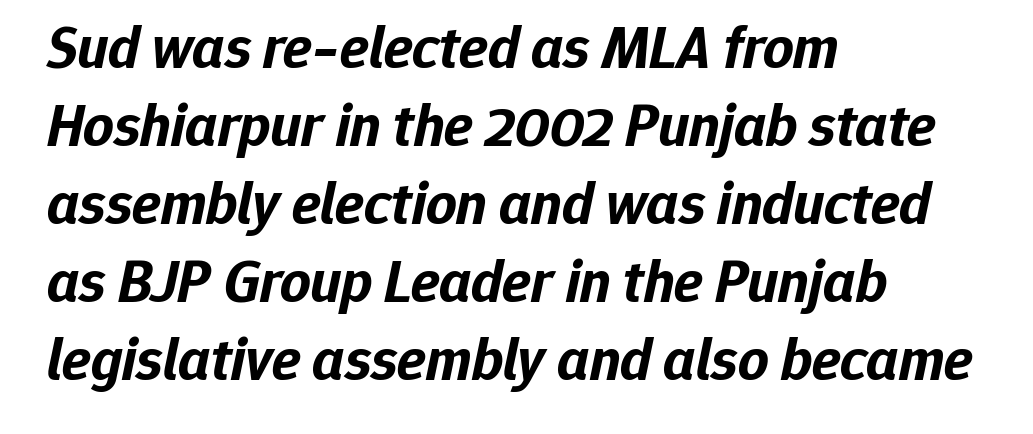
{"italic": "yes", "lean": "right", "slant_degrees": 12, "bold": "yes", "weight": "bold", "width": "normal", "stroke_contrast": "low", "x_height": "medium", "monospaced": "no", "underline": "no", "align": "left", "line_spacing": "normal", "line_spacing_ratio": 1.3, "letter_spacing": "normal", "letter_spacing_em": 0.0, "glyph_px": 60}
